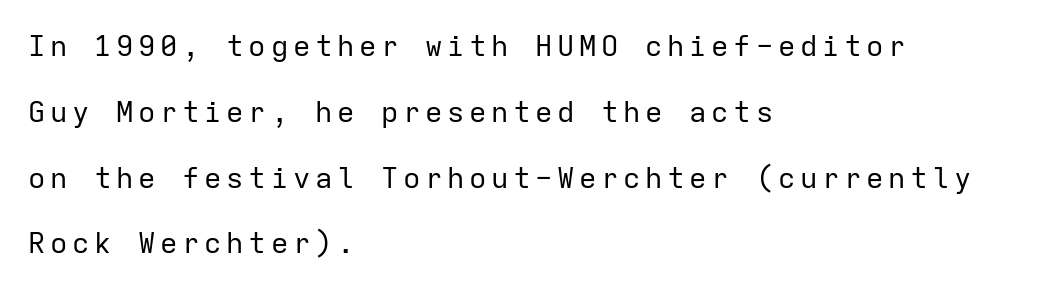
{"serif": "no", "italic": "no", "bold": "no", "weight": "regular", "width": "normal", "stroke_contrast": "low", "x_height": "medium", "monospaced": "yes", "underline": "no", "align": "left", "line_spacing": "loose", "line_spacing_ratio": 2.27, "glyph_px": 29}
